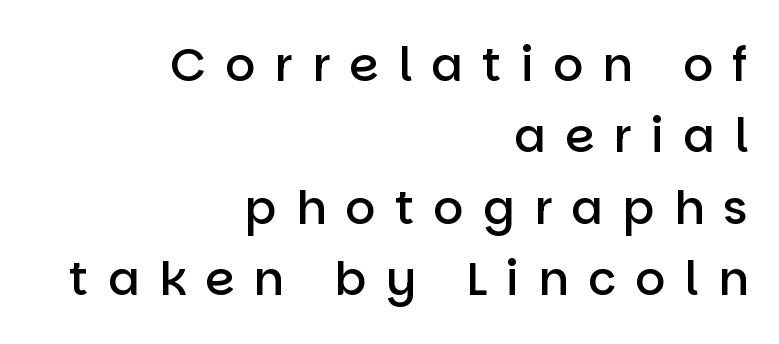
{"serif": "no", "italic": "no", "bold": "semi", "weight": "semibold", "width": "normal", "stroke_contrast": "low", "x_height": "large", "monospaced": "no", "underline": "no", "align": "right", "line_spacing": "normal", "line_spacing_ratio": 1.52, "letter_spacing": "wide", "letter_spacing_em": 0.41, "glyph_px": 47}
